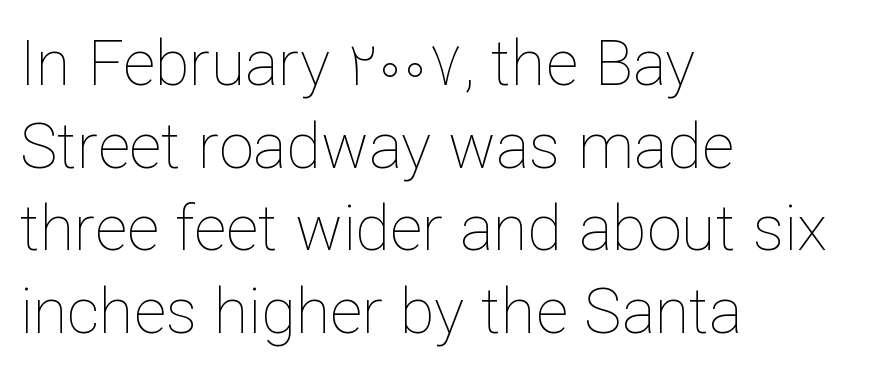
Q: Is the text bold? A: No.
Q: Is the text italic (slanted)? A: No, it is upright.
Q: Is the text underlined? A: No.
Q: How is the paragraph aligned? A: Left-aligned.
Q: Is the spacing between letters normal or unusually wide? A: Normal.
Q: Is the spacing between lines tight, normal or loose? A: Normal.
Q: Width (condensed, normal, or wide)? A: Normal.
Q: Stroke contrast? A: Low.
Q: x-height? A: Medium.
Q: Monospaced? A: No.
